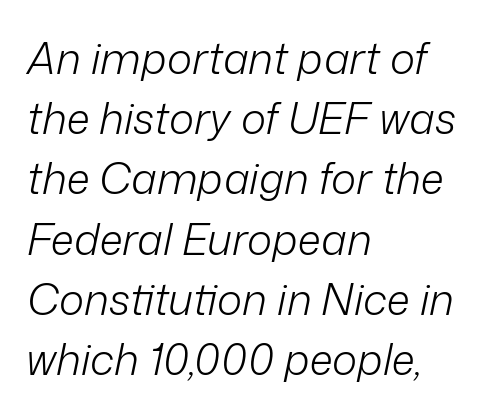
The image shows 43 px light type, italic (leaning right); set left-aligned, normal line spacing (1.4x), normal letter spacing, not underlined; low stroke contrast and a medium x-height.
